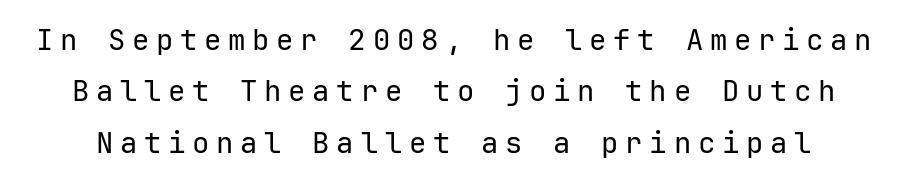
The zone under the glyphs is completely vacant. Think standard paragraph weight, or any step lighter than that. Does the type have serifs? No, each stem ends abruptly. Does extra space separate the letters? Yes, quite a lot of it. Vertical strokes here are truly vertical.
